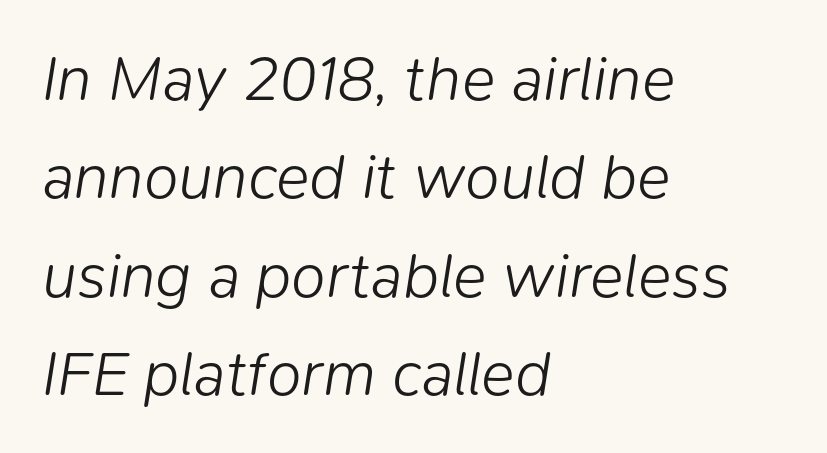
{"italic": "yes", "lean": "right", "slant_degrees": 9, "bold": "no", "weight": "light", "width": "normal", "stroke_contrast": "low", "x_height": "medium", "monospaced": "no", "underline": "no", "align": "left", "line_spacing": "normal", "line_spacing_ratio": 1.56, "letter_spacing": "normal", "letter_spacing_em": 0.0, "glyph_px": 63}
